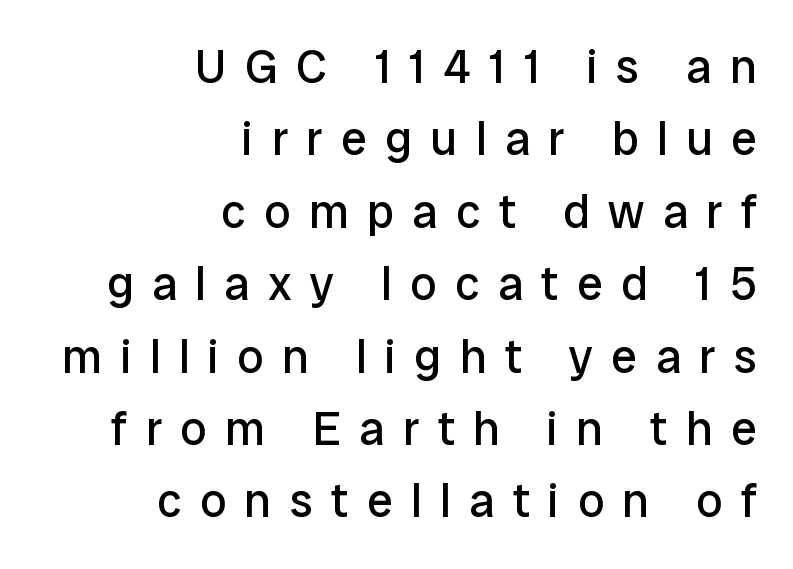
{"serif": "no", "italic": "no", "bold": "no", "weight": "regular", "width": "normal", "stroke_contrast": "low", "x_height": "medium", "monospaced": "no", "underline": "no", "align": "right", "line_spacing": "normal", "line_spacing_ratio": 1.54, "letter_spacing": "wide", "letter_spacing_em": 0.39, "glyph_px": 47}
